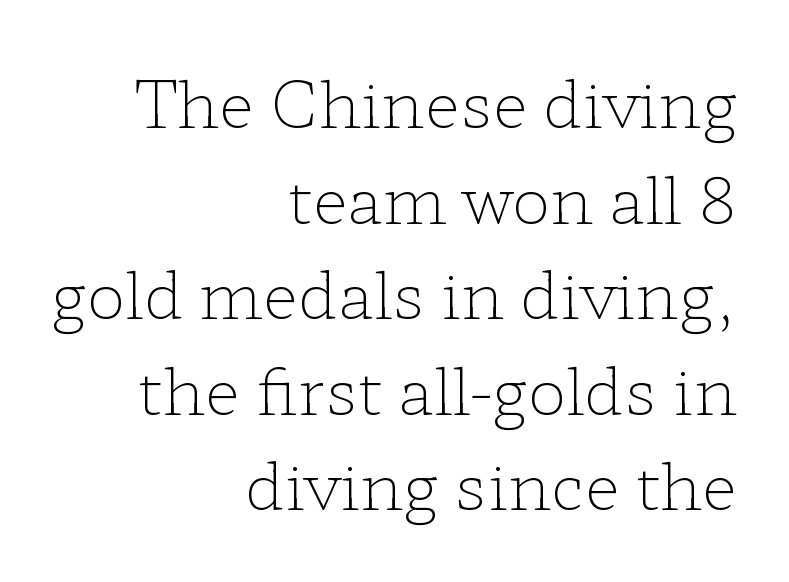
{"serif": "yes", "italic": "no", "bold": "no", "weight": "light", "width": "wide", "stroke_contrast": "low", "x_height": "medium", "monospaced": "no", "underline": "no", "align": "right", "line_spacing": "normal", "line_spacing_ratio": 1.47, "letter_spacing": "normal", "letter_spacing_em": 0.0, "glyph_px": 65}
